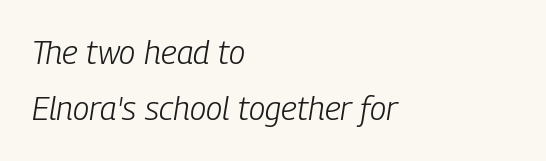
{"italic": "yes", "lean": "right", "slant_degrees": 9, "bold": "no", "weight": "light", "width": "condensed", "stroke_contrast": "low", "x_height": "medium", "monospaced": "no", "underline": "no", "align": "left", "line_spacing_ratio": 1.71, "letter_spacing": "normal", "letter_spacing_em": 0.0, "glyph_px": 33}
